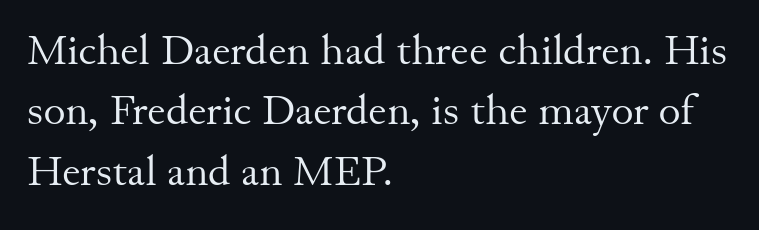
The image shows 42 px regular-weight serif type, upright; set left-aligned, normal line spacing (1.44x), normal letter spacing, not underlined; medium stroke contrast and a small x-height.
